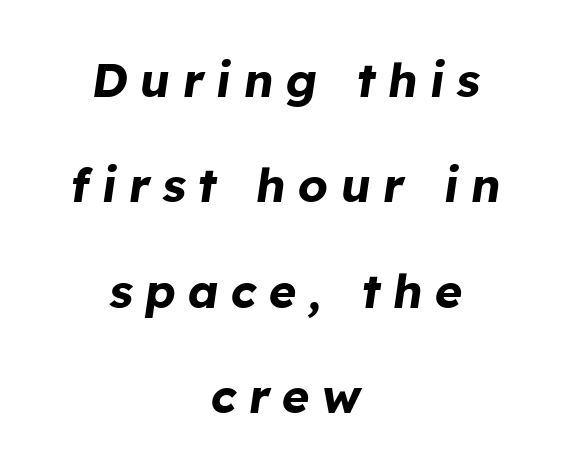
Varying glyph widths throughout — classic text-font behaviour. Every letter is thick-stroked: bold, no question. It's the slanting kind of type. Loosely led — the rows are spread out. Typeset on center — no edge is straight.
